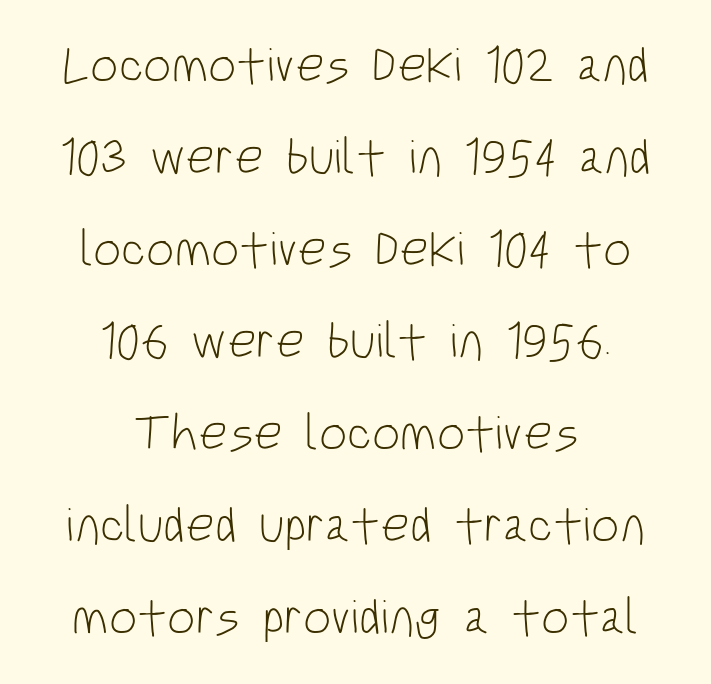
{"serif": "no", "italic": "no", "bold": "no", "weight": "light", "width": "condensed", "stroke_contrast": "low", "x_height": "large", "monospaced": "no", "underline": "no", "align": "center", "line_spacing_ratio": 1.84, "letter_spacing": "normal", "letter_spacing_em": 0.0, "glyph_px": 50}
